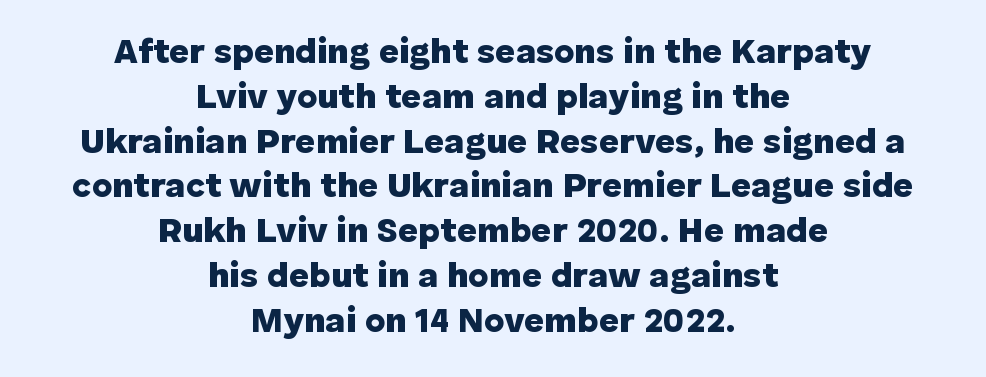
The image shows 35 px heavy sans-serif type, upright; set centered, normal line spacing (1.28x), normal letter spacing, not underlined; low stroke contrast and a medium x-height.
